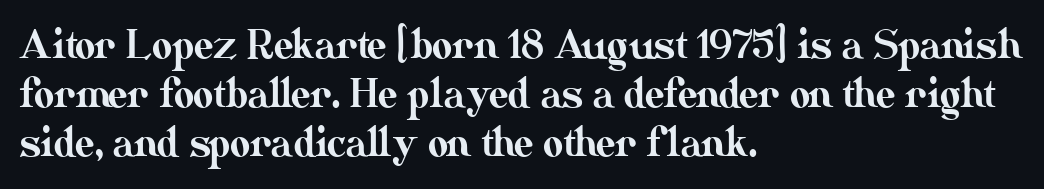
You could call the tracking neutral — neither tight nor loose. Descender tails drop into unmarked territory. Each letter keeps its own natural width here, so spacing adapts to shape. The lines in this sample share a left origin and differ only in where they stop. Quick note: interline space is typical. The lettering stays uniformly vertical, giving the passage a roman look.
